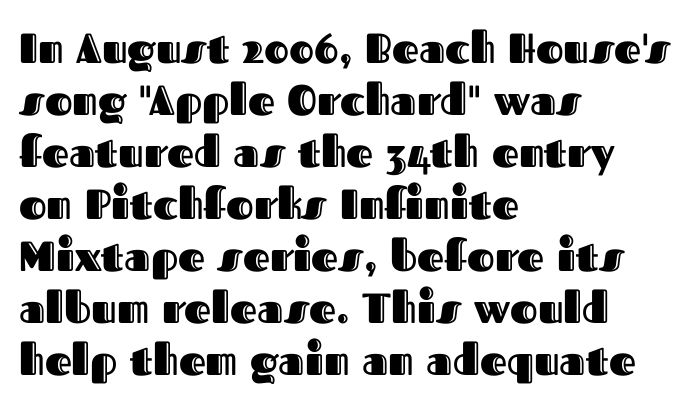
The passage shown has conventional tracking throughout. Where is the straight margin? On the left. Nobody drew a line under any word here. This is roman type, the default non-slanted kind.
